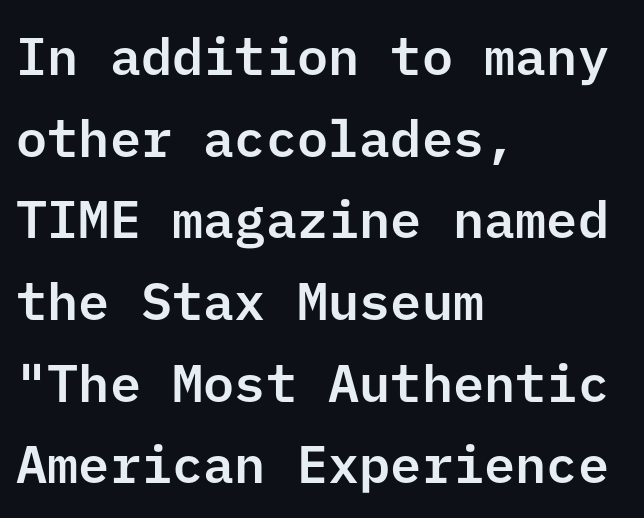
Q: Is the text italic (slanted)? A: No, it is upright.
Q: Is the typeface a serif or a sans-serif typeface? A: Sans-serif.
Q: Is the text underlined? A: No.
Q: How is the paragraph aligned? A: Left-aligned.
Q: Is the spacing between letters normal or unusually wide? A: Normal.
Q: Is the spacing between lines tight, normal or loose? A: Normal.
Q: Width (condensed, normal, or wide)? A: Normal.
Q: Stroke contrast? A: Low.
Q: x-height? A: Medium.
